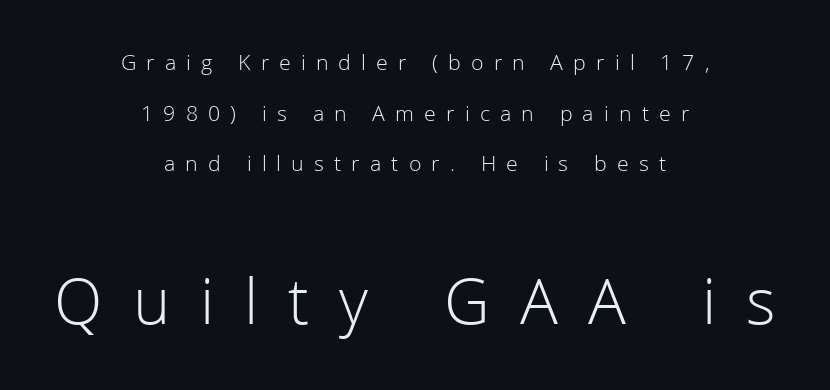
{"serif": "no", "italic": "no", "bold": "no", "weight": "light", "width": "normal", "stroke_contrast": "low", "x_height": "medium", "monospaced": "no", "underline": "no", "align": "center", "line_spacing": "loose", "line_spacing_ratio": 2.2, "letter_spacing": "wide", "letter_spacing_em": 0.44, "larger_block": "second", "size_ratio": 2.96, "glyph_px": 68}
